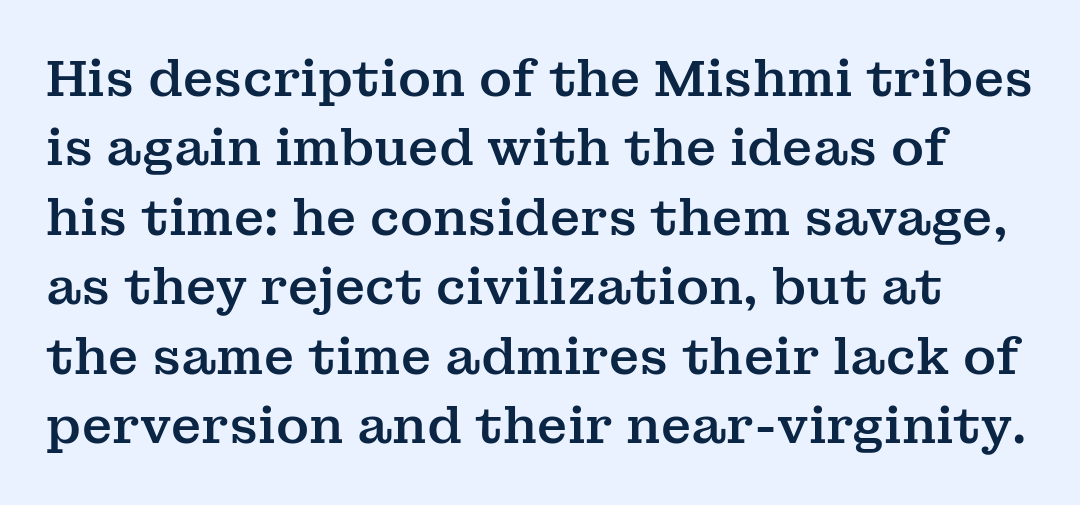
The image shows 50 px serif type, upright; set normal line spacing (1.39x), normal letter spacing, not underlined; medium stroke contrast and a medium x-height.
